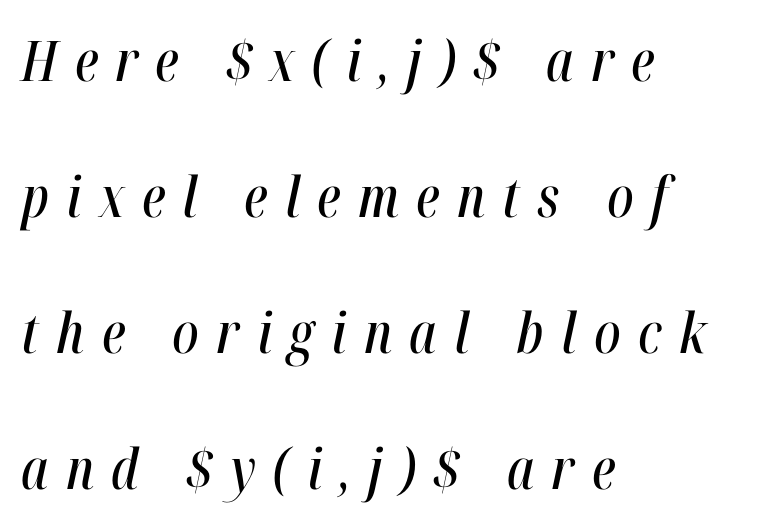
{"italic": "yes", "lean": "right", "slant_degrees": 12, "width": "condensed", "stroke_contrast": "high", "x_height": "medium", "monospaced": "no", "underline": "no", "align": "left", "line_spacing": "loose", "line_spacing_ratio": 2.43, "letter_spacing": "wide", "letter_spacing_em": 0.31, "glyph_px": 56}
